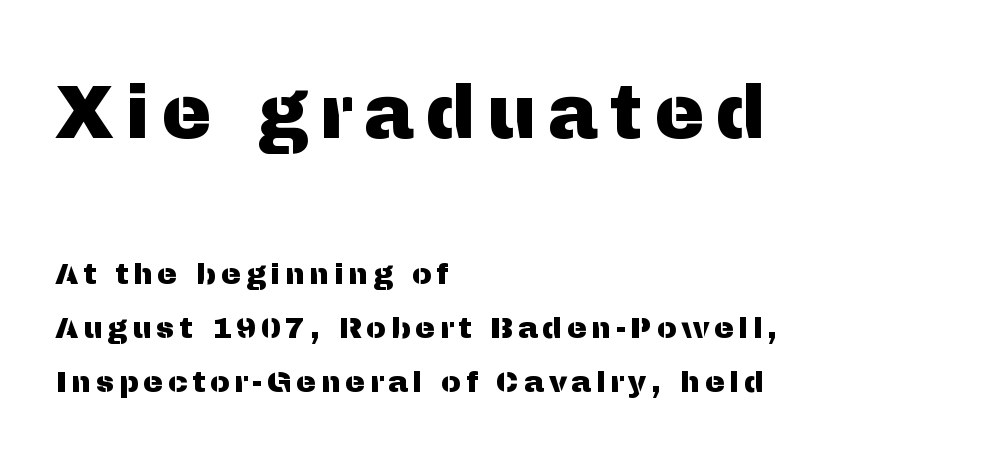
Rule under the text: the space is simply empty. These lines are rendered in a variable-pitch font. Larger block? The one above; the one below is distinctly smaller. A classic flush-left, rag-right setting is used for this passage. This rendering employs a face without finishing strokes, i.e., a sans-serif. Does the lettering tilt? It doesn't — this is upright.
